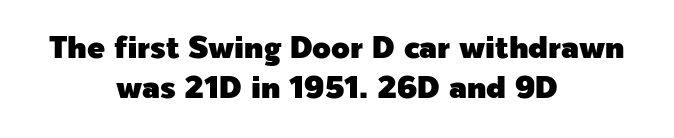
Q: Is the text italic (slanted)? A: No, it is upright.
Q: Is the typeface a serif or a sans-serif typeface? A: Sans-serif.
Q: Is the text underlined? A: No.
Q: How is the paragraph aligned? A: Centered.
Q: Is the spacing between letters normal or unusually wide? A: Normal.
Q: Is the spacing between lines tight, normal or loose? A: Normal.
Q: Width (condensed, normal, or wide)? A: Normal.
Q: x-height? A: Medium.
Q: Monospaced? A: No.
